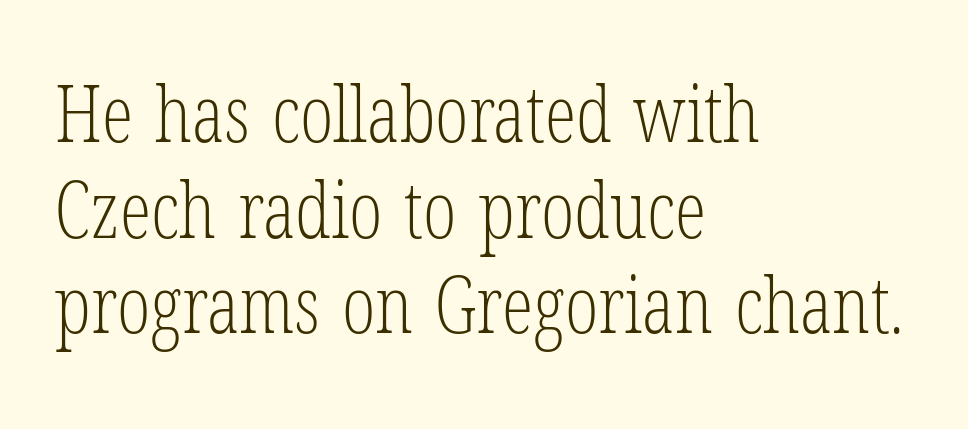
{"serif": "yes", "italic": "no", "bold": "no", "weight": "light", "width": "condensed", "stroke_contrast": "low", "x_height": "medium", "monospaced": "no", "underline": "no", "align": "left", "line_spacing_ratio": 1.21, "letter_spacing": "normal", "letter_spacing_em": 0.0, "glyph_px": 79}
